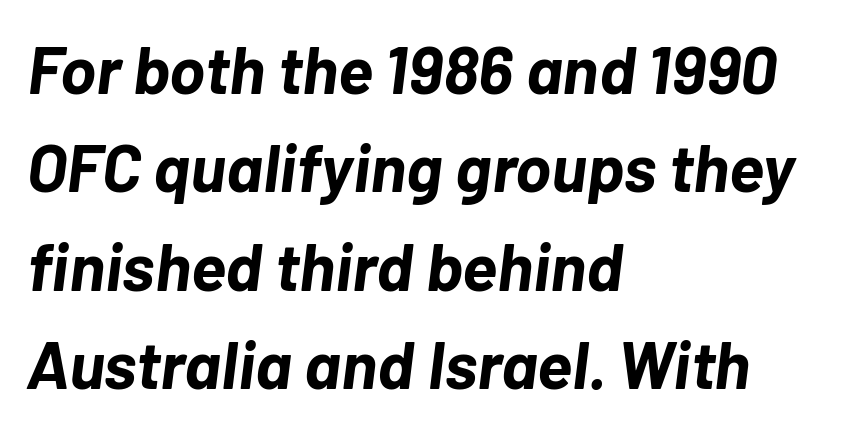
{"italic": "yes", "lean": "right", "slant_degrees": 7, "bold": "yes", "weight": "bold", "width": "normal", "stroke_contrast": "low", "x_height": "medium", "monospaced": "no", "underline": "no", "align": "left", "line_spacing": "normal", "line_spacing_ratio": 1.47, "letter_spacing": "normal", "letter_spacing_em": 0.0, "glyph_px": 67}
